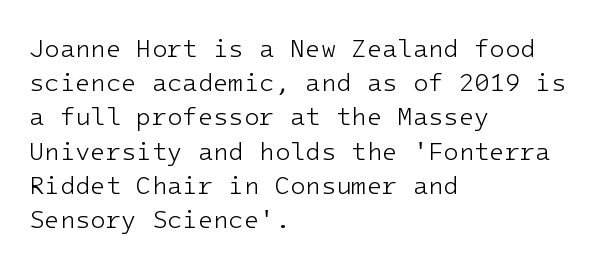
{"italic": "no", "bold": "no", "underline": "no", "align": "left", "line_spacing": "normal", "line_spacing_ratio": 1.37, "letter_spacing": "normal", "letter_spacing_em": 0.0, "glyph_px": 25}
